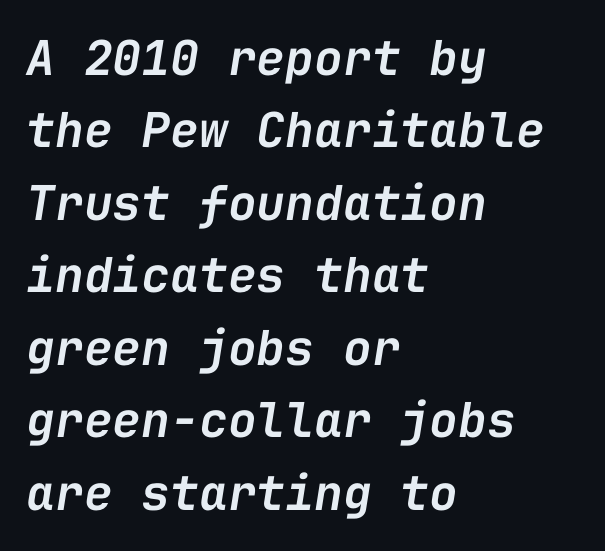
{"italic": "yes", "lean": "right", "slant_degrees": 9, "bold": "semi", "weight": "semibold", "width": "normal", "stroke_contrast": "low", "x_height": "medium", "monospaced": "yes", "underline": "no", "align": "left", "line_spacing": "normal", "line_spacing_ratio": 1.51, "letter_spacing": "normal", "letter_spacing_em": 0.0, "glyph_px": 48}
